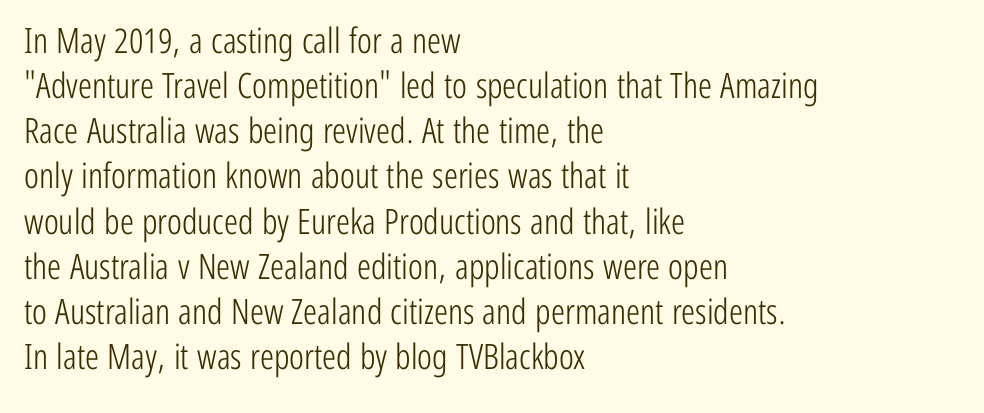
{"serif": "no", "italic": "no", "bold": "no", "weight": "light", "width": "condensed", "stroke_contrast": "low", "x_height": "medium", "monospaced": "no", "underline": "no", "align": "left", "line_spacing": "normal", "line_spacing_ratio": 1.29, "letter_spacing": "normal", "letter_spacing_em": 0.0, "glyph_px": 35}
